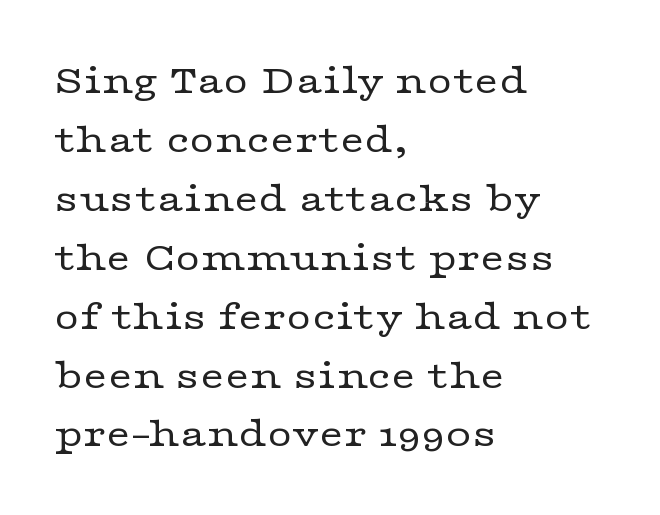
If you measured baseline to baseline, you'd find a middling distance. This sample uses a serif face. Posture: vertical. Standard letterfit; no display-style spreading of the glyphs. Typeset ragged right — the left edge is the straight one. The glyphs are unaccompanied by any horizontal stroke below them.
